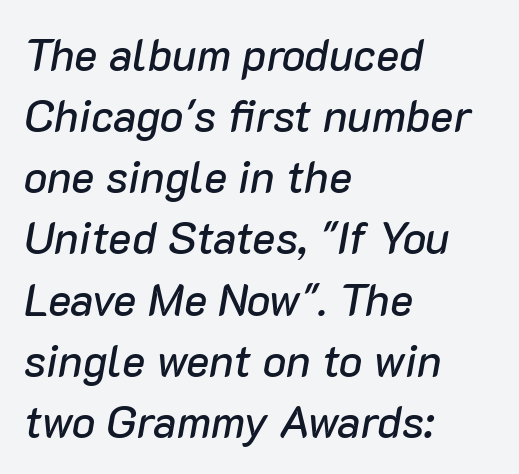
The gap between lines stays unmarked. This sample keeps an unexceptional amount of space between lines. These lines are rendered in a variable-pitch font. Every character sits at an angle, as italics do. Observe the ordinary spacing: letters are neighbours, not strangers. Which margin do the lines hug? The left one — the right edge is uneven.
